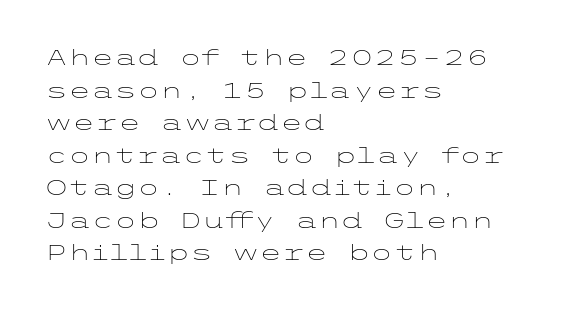
The axis of the letterforms is exactly vertical. Here the glyphs are tracked normally, forming tight word shapes. Descenders hang freely into open space. Line beginnings align vertically; line endings do not. The rows are spaced the way most documents space them.
